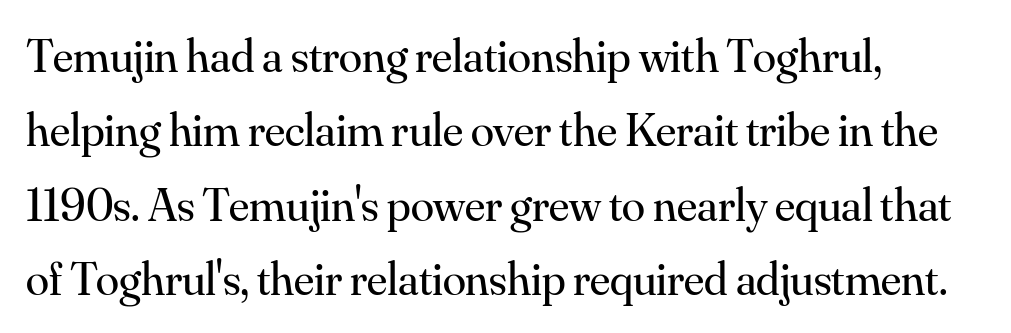
This is serif lettering, the kind often seen in printed books. This sample has the flowing, uneven cadence of proportional lettering. The string is rendered with underlining switched off. These lines keep a tight, regular rhythm from letter to letter.
